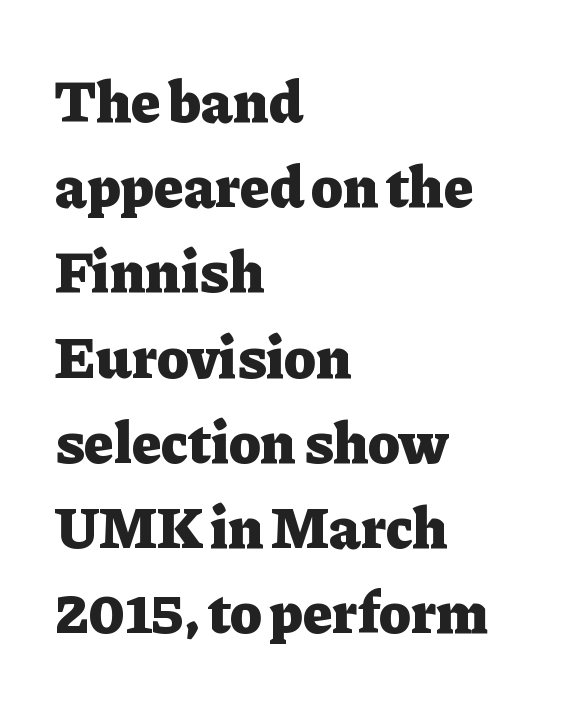
Is the block centered? No — it sits flush against the left margin. The typesetting leans heavy: a genuine bold. The string is rendered with underlining switched off. These lines are rendered in a variable-pitch font. The glyphs in this specimen are seriffed. In terms of posture, this sample is upright.
